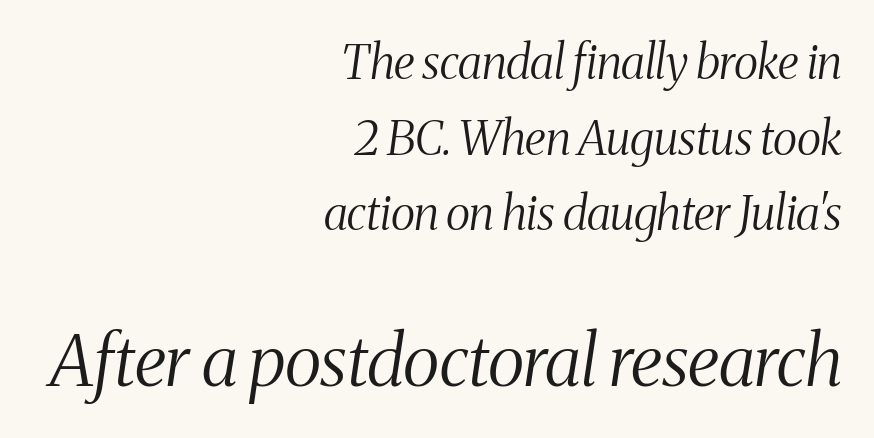
The image shows 71 px light, condensed serif type, italic (leaning right); set right-aligned, normal line spacing (1.61x), normal letter spacing, not underlined; the second (bottom) block is 1.51x larger; medium stroke contrast and a medium x-height.
